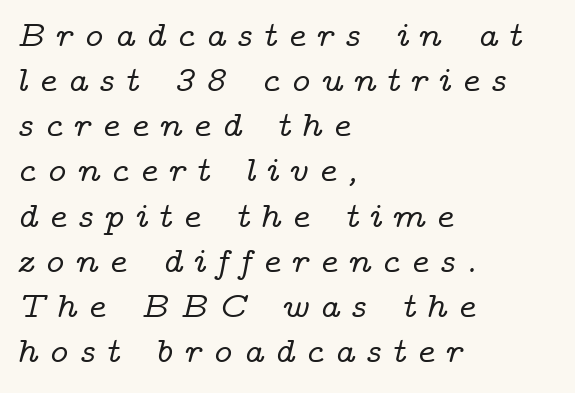
The image shows 35 px wide serif type, italic (leaning right); set left-aligned, normal line spacing (1.29x), unusually wide letter spacing (+0.28 em), not underlined; low stroke contrast and a medium x-height.
